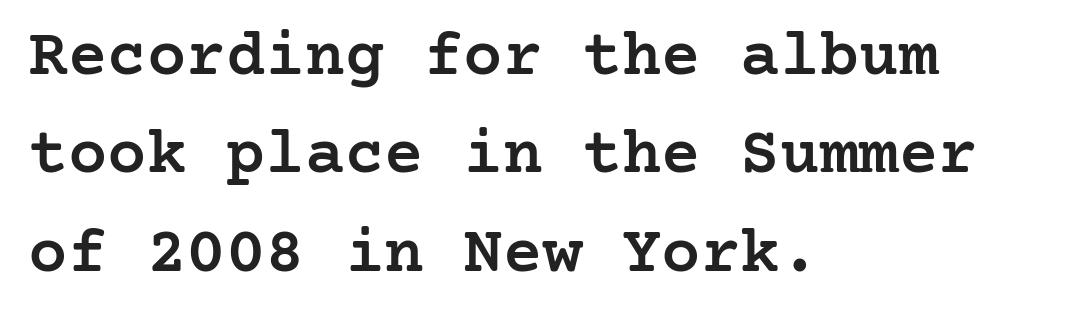
Q: Is the text bold? A: Semi-bold.
Q: Is the text italic (slanted)? A: No, it is upright.
Q: Is the typeface a serif or a sans-serif typeface? A: Serif.
Q: Is the text underlined? A: No.
Q: How is the paragraph aligned? A: Left-aligned.
Q: Is the spacing between letters normal or unusually wide? A: Normal.
Q: Is the spacing between lines tight, normal or loose? A: Normal.
Q: Width (condensed, normal, or wide)? A: Normal.
Q: Stroke contrast? A: Low.
Q: x-height? A: Medium.
